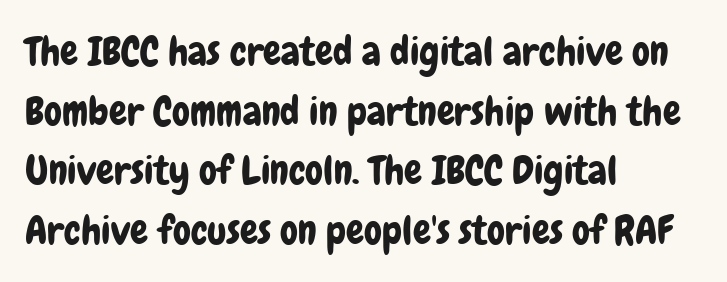
The image shows 40 px condensed sans-serif type, upright; set left-aligned, normal line spacing (1.49x), normal letter spacing, not underlined; low stroke contrast and a medium x-height.
